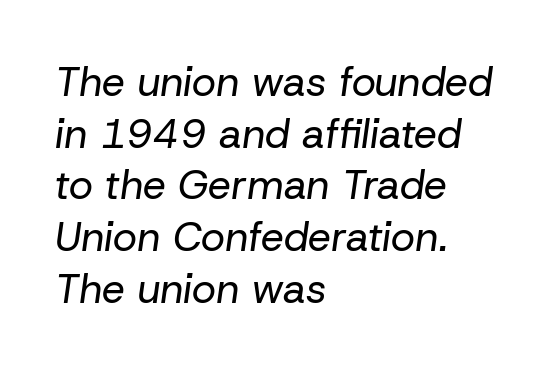
{"italic": "yes", "lean": "right", "slant_degrees": 8, "bold": "no", "weight": "regular", "width": "normal", "stroke_contrast": "low", "x_height": "medium", "monospaced": "no", "underline": "no", "align": "left", "line_spacing": "normal", "line_spacing_ratio": 1.26, "letter_spacing": "normal", "letter_spacing_em": 0.0, "glyph_px": 41}
